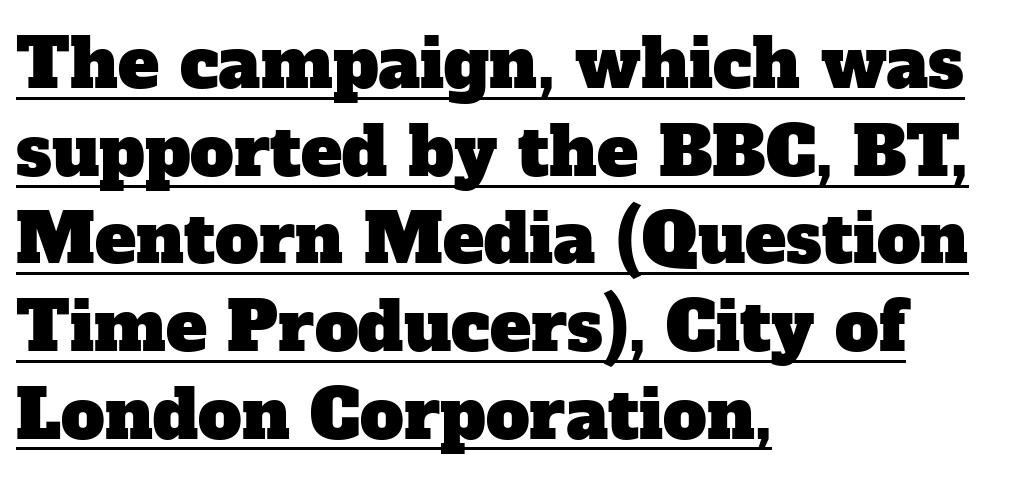
The image shows 69 px serif type; set left-aligned, normal line spacing (1.27x), normal letter spacing, underlined; low stroke contrast and a medium x-height.
